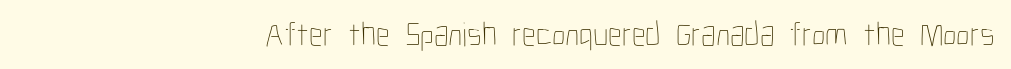
The image shows 34 px thin, condensed type, upright; set right-aligned, normal letter spacing, not underlined; low stroke contrast and a medium x-height.
